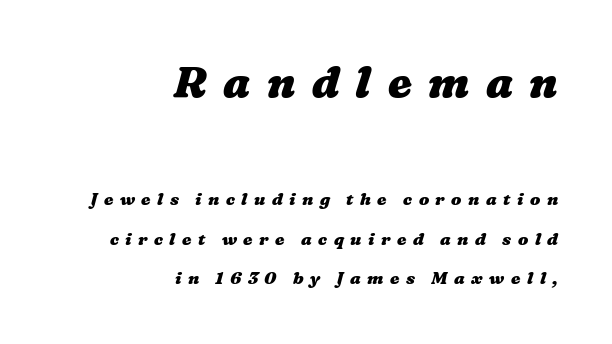
Q: Is the text bold? A: Yes.
Q: Is the text underlined? A: No.
Q: How is the paragraph aligned? A: Right-aligned.
Q: Is the spacing between letters normal or unusually wide? A: Unusually wide.
Q: Is the spacing between lines tight, normal or loose? A: Loose.
Q: Which block of text is set in a larger size, the first (top) or the second (bottom)? A: The first (top) one.
Q: Width (condensed, normal, or wide)? A: Wide.
Q: Stroke contrast? A: Medium.
Q: x-height? A: Medium.
Q: Monospaced? A: No.
